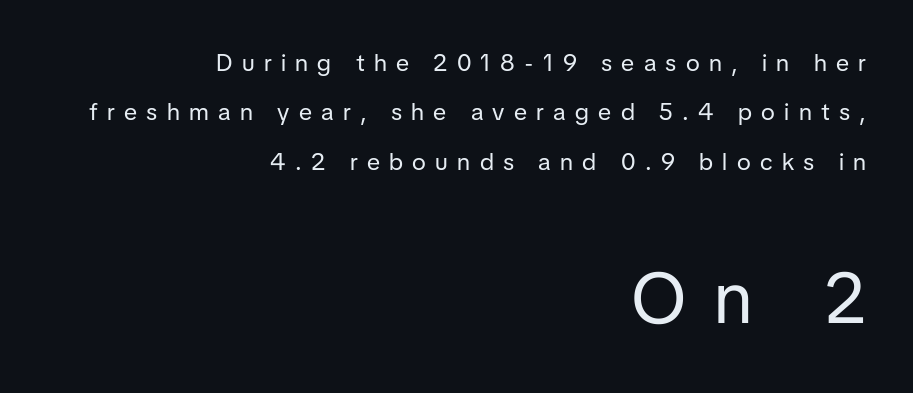
The typography opts for an upright posture over an oblique one. You get the small type first, then a jump to larger type. Think of a printed novel: that variable character pitch is what you see here. Rule under the text: the space is simply empty. What kind of face is this? One without serifs — a sans. Someone cranked the tracking dial way up on this one.
